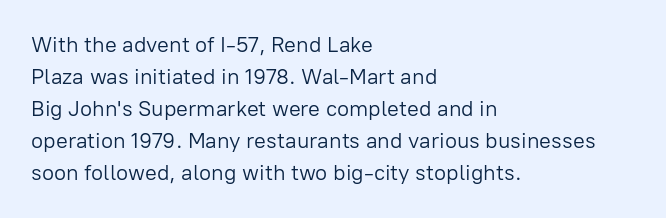
Q: Is the text bold? A: No.
Q: Is the text italic (slanted)? A: No, it is upright.
Q: Is the text underlined? A: No.
Q: How is the paragraph aligned? A: Left-aligned.
Q: Is the spacing between letters normal or unusually wide? A: Normal.
Q: Is the spacing between lines tight, normal or loose? A: Normal.
